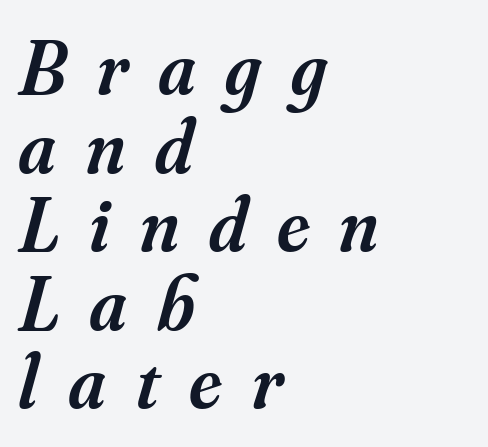
Q: Is the text bold? A: Semi-bold.
Q: Is the text italic (slanted)? A: Yes, it leans right by about 16 degrees.
Q: Is the typeface a serif or a sans-serif typeface? A: Serif.
Q: Is the text underlined? A: No.
Q: How is the paragraph aligned? A: Left-aligned.
Q: Is the spacing between letters normal or unusually wide? A: Unusually wide.
Q: Is the spacing between lines tight, normal or loose? A: Tight.
Q: Width (condensed, normal, or wide)? A: Normal.
Q: Stroke contrast? A: Medium.
Q: x-height? A: Small.
Q: Monospaced? A: No.
